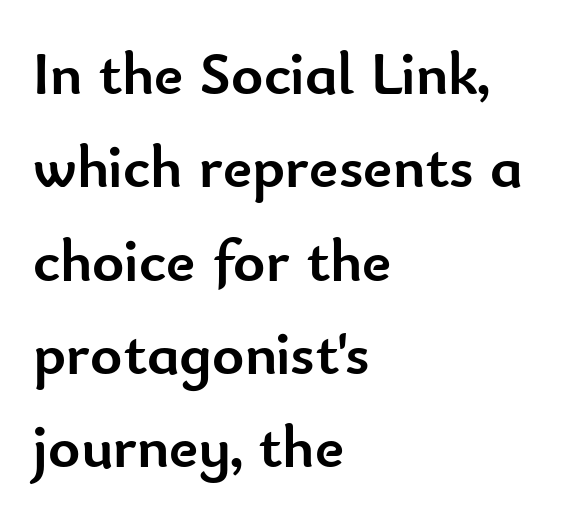
The image shows 61 px semibold sans-serif type, upright; set left-aligned, normal line spacing (1.53x), normal letter spacing, not underlined; low stroke contrast and a small x-height.
